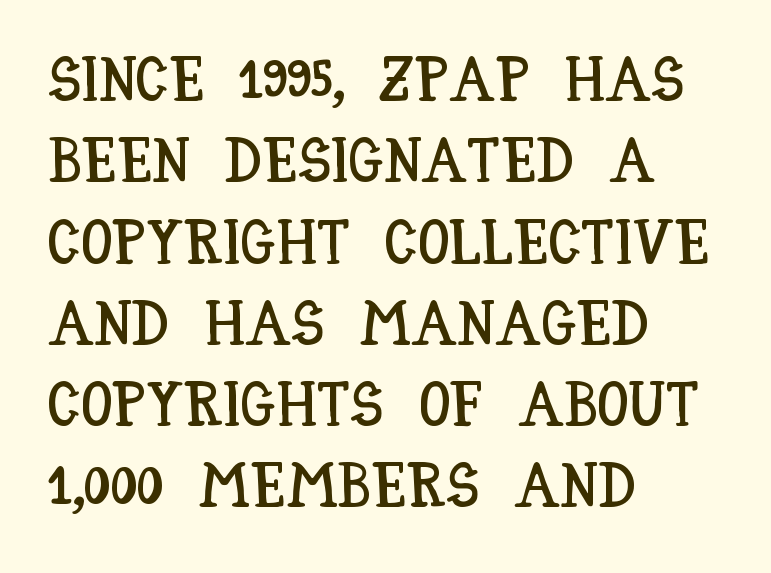
{"italic": "no", "width": "condensed", "stroke_contrast": "low", "x_height": "large", "monospaced": "no", "underline": "no", "align": "left", "line_spacing": "normal", "line_spacing_ratio": 1.29, "letter_spacing": "normal", "letter_spacing_em": 0.0, "glyph_px": 63}
